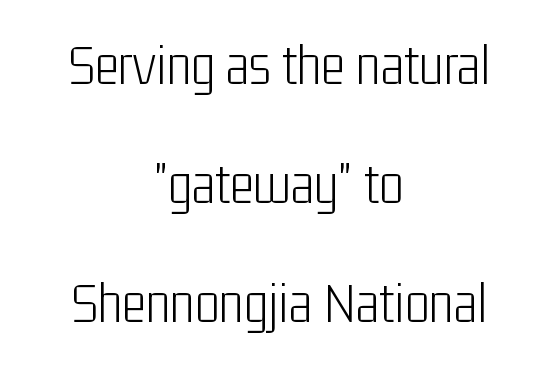
Leading: increased. The zone under the glyphs is completely vacant. The typography opts for an upright posture over an oblique one. What stands out about the letter spacing? Nothing — it is the standard amount.
